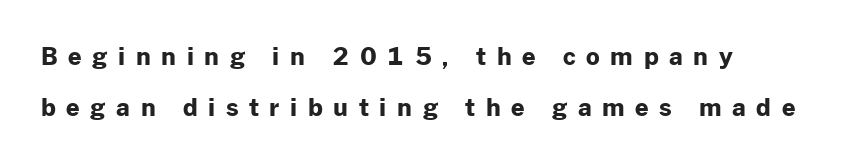
Q: Is the text bold? A: Yes.
Q: Is the text italic (slanted)? A: No, it is upright.
Q: Is the text underlined? A: No.
Q: How is the paragraph aligned? A: Left-aligned.
Q: Is the spacing between letters normal or unusually wide? A: Unusually wide.
Q: Is the spacing between lines tight, normal or loose? A: Loose.
